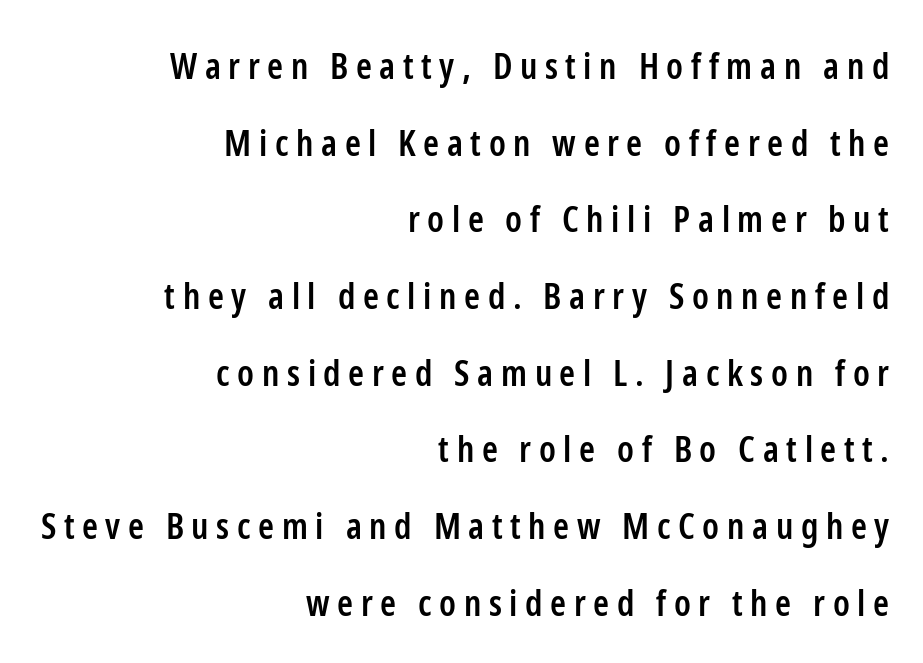
{"serif": "no", "italic": "no", "bold": "semi", "weight": "semibold", "width": "condensed", "stroke_contrast": "low", "x_height": "medium", "monospaced": "no", "underline": "no", "align": "right", "line_spacing": "loose", "line_spacing_ratio": 2.13, "letter_spacing": "wide", "letter_spacing_em": 0.21, "glyph_px": 36}
